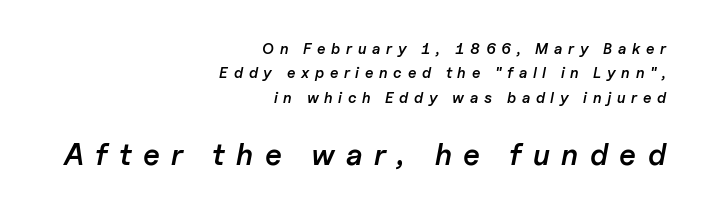
{"italic": "yes", "lean": "right", "slant_degrees": 11, "bold": "semi", "weight": "semibold", "width": "normal", "stroke_contrast": "low", "x_height": "medium", "monospaced": "no", "underline": "no", "align": "right", "line_spacing": "normal", "line_spacing_ratio": 1.63, "letter_spacing": "wide", "letter_spacing_em": 0.38, "larger_block": "second", "size_ratio": 2.0, "glyph_px": 30}
